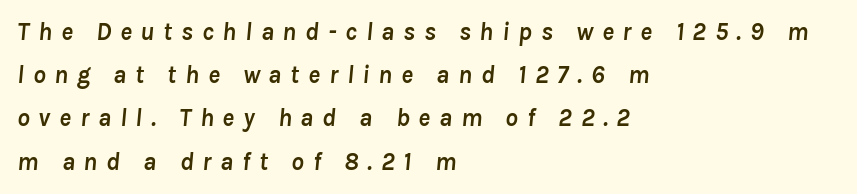
Q: Is the text bold? A: Yes.
Q: Is the text italic (slanted)? A: Yes, it leans right by about 8 degrees.
Q: Is the text underlined? A: No.
Q: How is the paragraph aligned? A: Left-aligned.
Q: Is the spacing between letters normal or unusually wide? A: Unusually wide.
